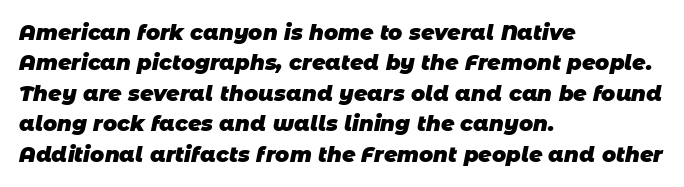
The image shows 21 px bold type; set left-aligned, normal line spacing (1.45x), normal letter spacing, not underlined.
